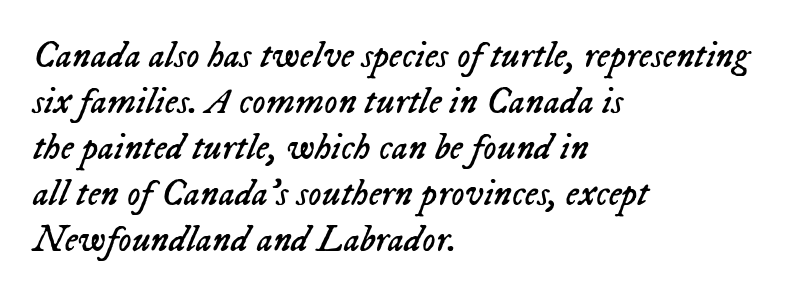
Descenders are the only things crossing below the line. The paragraph shown leans on its left margin. An italicized treatment has been applied to the whole sample. No chunkiness to these letters — they're not bold.
